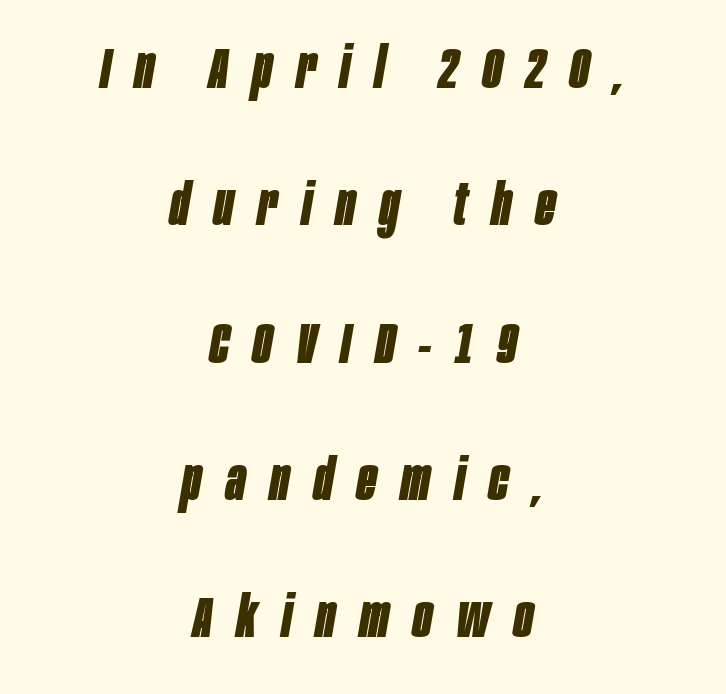
The image shows 57 px bold, condensed type, italic (leaning right); set centered, loose line spacing (2.41x), unusually wide letter spacing (+0.43 em), not underlined; low stroke contrast and a large x-height.
